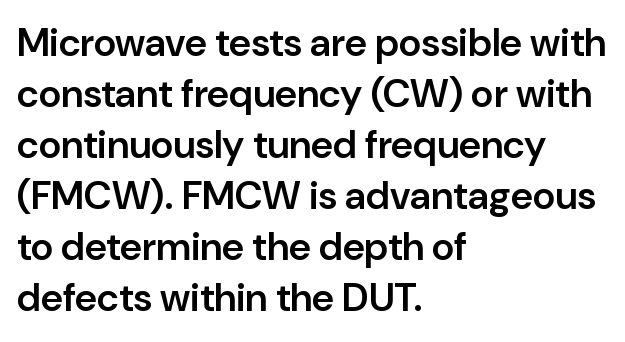
Q: Is the text bold? A: Semi-bold.
Q: Is the text italic (slanted)? A: No, it is upright.
Q: Is the typeface a serif or a sans-serif typeface? A: Sans-serif.
Q: Is the text underlined? A: No.
Q: How is the paragraph aligned? A: Left-aligned.
Q: Is the spacing between letters normal or unusually wide? A: Normal.
Q: Is the spacing between lines tight, normal or loose? A: Normal.
Q: Width (condensed, normal, or wide)? A: Normal.
Q: Stroke contrast? A: Low.
Q: x-height? A: Medium.
Q: Monospaced? A: No.
